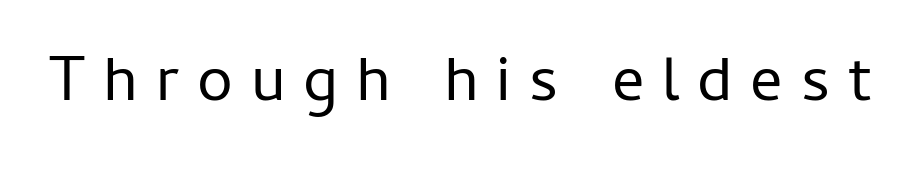
{"serif": "no", "italic": "no", "bold": "no", "weight": "regular", "width": "normal", "stroke_contrast": "low", "x_height": "medium", "monospaced": "no", "underline": "no", "letter_spacing": "wide", "letter_spacing_em": 0.28, "glyph_px": 64}
